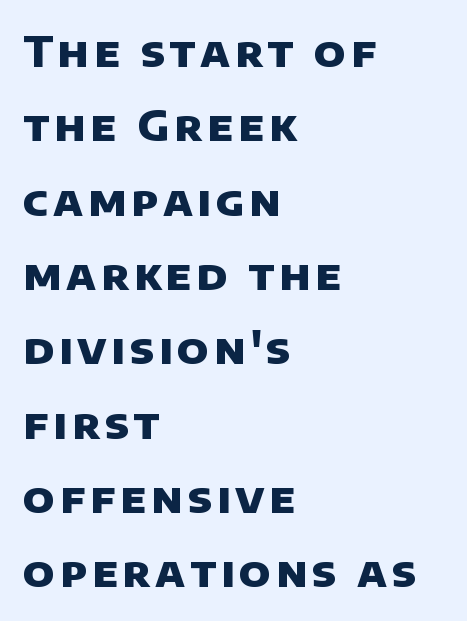
The image shows 42 px heavy sans-serif type; set left-aligned, line spacing 1.77x, not underlined; low stroke contrast and a large x-height.
